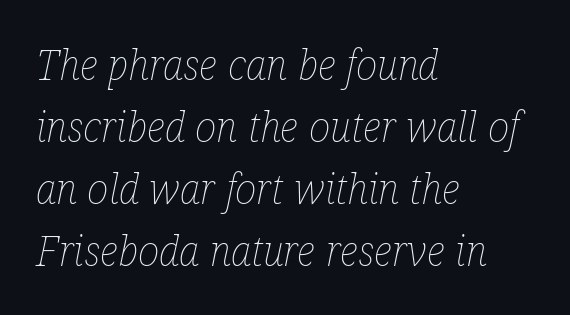
{"italic": "yes", "lean": "right", "slant_degrees": 12, "bold": "no", "weight": "thin", "width": "condensed", "stroke_contrast": "low", "x_height": "medium", "monospaced": "no", "underline": "no", "align": "left", "line_spacing": "normal", "line_spacing_ratio": 1.51, "letter_spacing": "normal", "letter_spacing_em": 0.0, "glyph_px": 41}
